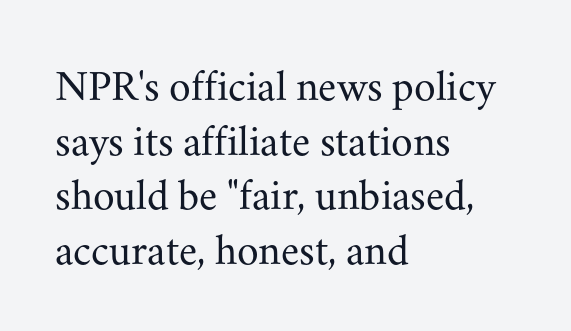
Q: Is the text bold? A: No.
Q: Is the text italic (slanted)? A: No, it is upright.
Q: Is the typeface a serif or a sans-serif typeface? A: Serif.
Q: Is the text underlined? A: No.
Q: How is the paragraph aligned? A: Left-aligned.
Q: Is the spacing between letters normal or unusually wide? A: Normal.
Q: Width (condensed, normal, or wide)? A: Normal.
Q: Stroke contrast? A: Medium.
Q: x-height? A: Small.
Q: Monospaced? A: No.
